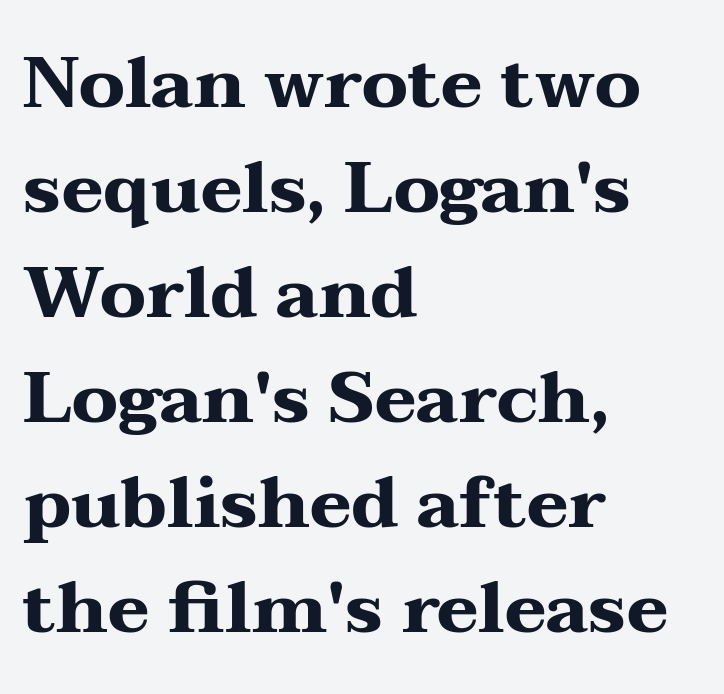
Q: Is the text bold? A: Yes.
Q: Is the text italic (slanted)? A: No, it is upright.
Q: Is the typeface a serif or a sans-serif typeface? A: Serif.
Q: Is the text underlined? A: No.
Q: How is the paragraph aligned? A: Left-aligned.
Q: Is the spacing between letters normal or unusually wide? A: Normal.
Q: Is the spacing between lines tight, normal or loose? A: Normal.
Q: Width (condensed, normal, or wide)? A: Wide.
Q: Stroke contrast? A: Medium.
Q: x-height? A: Medium.
Q: Monospaced? A: No.
